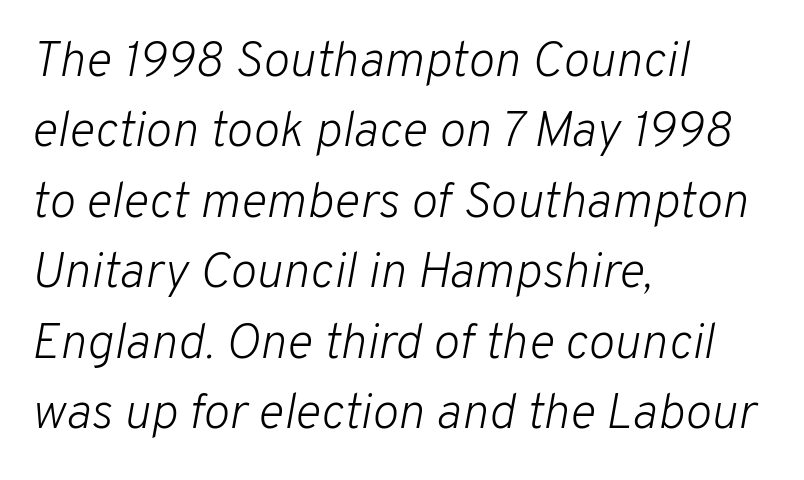
Q: Is the text bold? A: No.
Q: Is the text italic (slanted)? A: Yes, it leans right by about 10 degrees.
Q: Is the text underlined? A: No.
Q: How is the paragraph aligned? A: Left-aligned.
Q: Is the spacing between letters normal or unusually wide? A: Normal.
Q: Is the spacing between lines tight, normal or loose? A: Normal.
Q: Width (condensed, normal, or wide)? A: Normal.
Q: Stroke contrast? A: Low.
Q: x-height? A: Medium.
Q: Monospaced? A: No.
